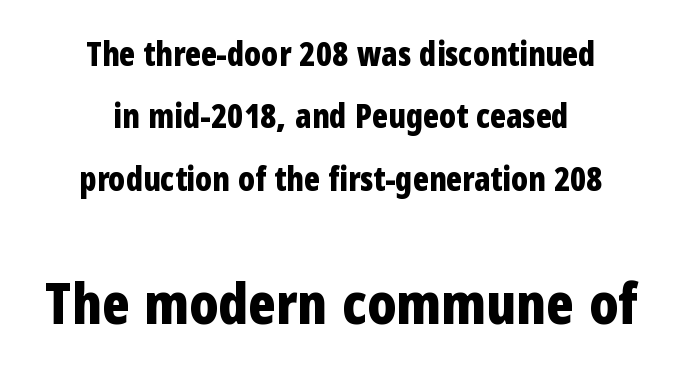
{"serif": "no", "italic": "no", "bold": "yes", "weight": "bold", "width": "condensed", "stroke_contrast": "low", "x_height": "medium", "monospaced": "no", "underline": "no", "align": "center", "line_spacing_ratio": 1.89, "letter_spacing": "normal", "letter_spacing_em": 0.0, "larger_block": "second", "size_ratio": 1.73, "glyph_px": 57}
